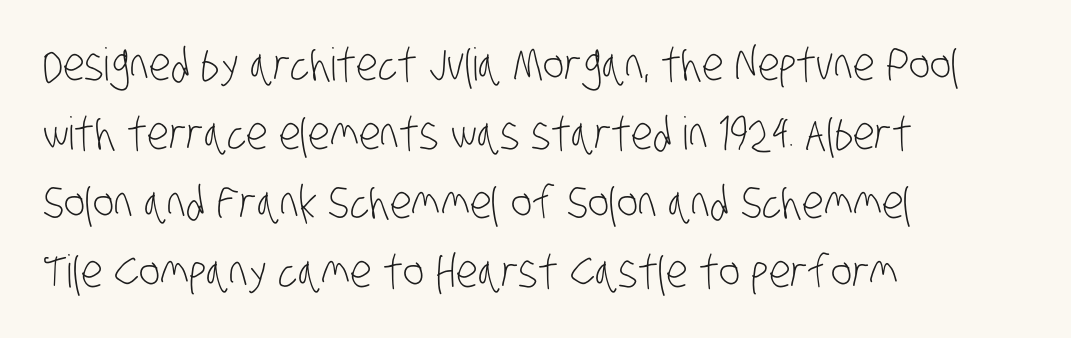
The image shows 45 px light, condensed sans-serif type; set left-aligned, normal line spacing (1.53x), normal letter spacing, not underlined; low stroke contrast and a large x-height.
